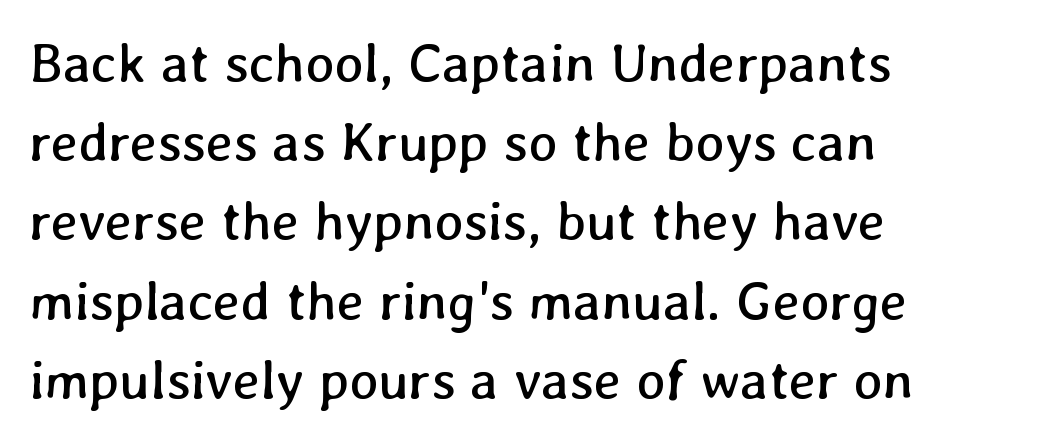
{"bold": "no", "weight": "regular", "width": "normal", "stroke_contrast": "low", "x_height": "medium", "monospaced": "no", "underline": "no", "align": "left", "line_spacing": "normal", "line_spacing_ratio": 1.44, "letter_spacing": "normal", "letter_spacing_em": 0.0, "glyph_px": 55}
